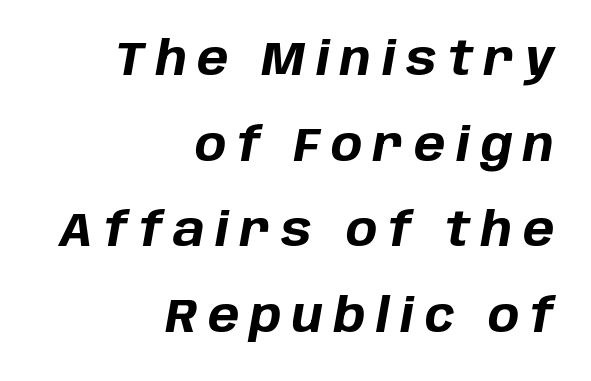
Q: Is the text bold? A: Yes.
Q: Is the text italic (slanted)? A: Yes, it leans right by about 10 degrees.
Q: Is the text underlined? A: No.
Q: How is the paragraph aligned? A: Right-aligned.
Q: Is the spacing between letters normal or unusually wide? A: Unusually wide.
Q: Width (condensed, normal, or wide)? A: Normal.
Q: Stroke contrast? A: Low.
Q: x-height? A: Large.
Q: Monospaced? A: No.
